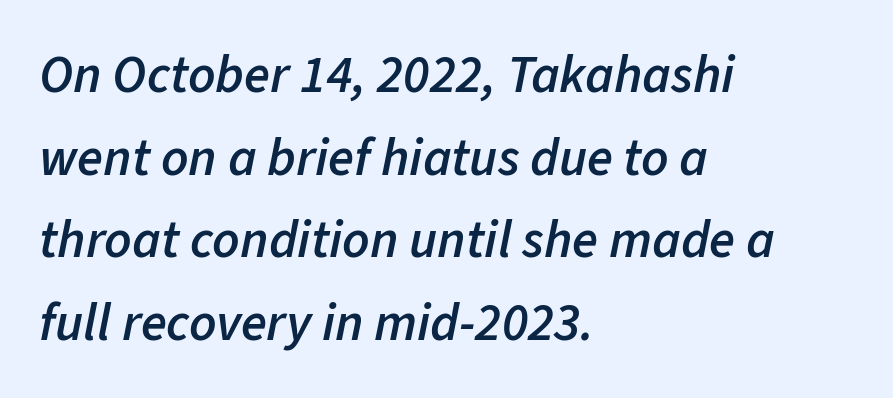
The image shows 53 px semibold type, italic (leaning right); set left-aligned, normal line spacing (1.56x), normal letter spacing, not underlined; low stroke contrast and a medium x-height.
